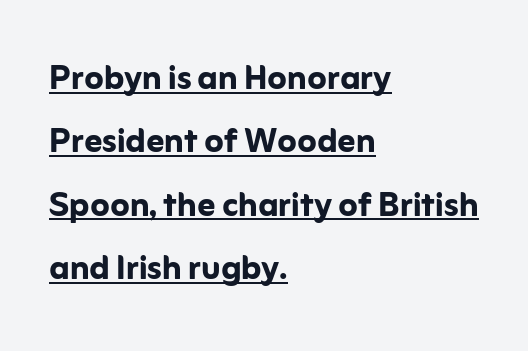
The image shows 44 px semibold sans-serif type, upright; set left-aligned, normal line spacing (1.44x), normal letter spacing, underlined; low stroke contrast and a medium x-height.
